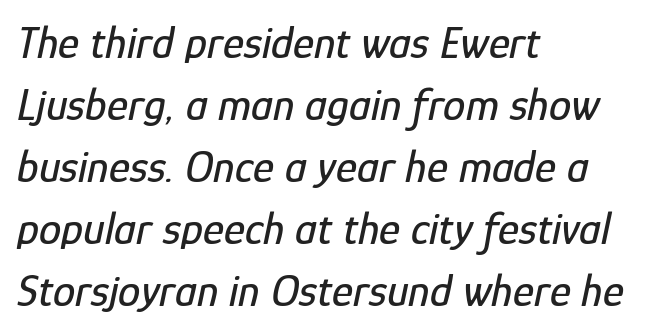
{"italic": "yes", "lean": "right", "slant_degrees": 12, "width": "condensed", "stroke_contrast": "low", "x_height": "medium", "monospaced": "no", "underline": "no", "align": "left", "line_spacing": "normal", "line_spacing_ratio": 1.38, "letter_spacing": "normal", "letter_spacing_em": 0.0, "glyph_px": 45}
